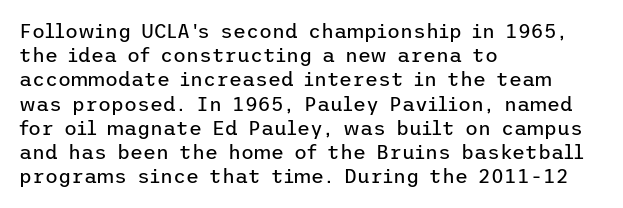
{"italic": "no", "bold": "no", "underline": "no", "align": "left", "line_spacing_ratio": 1.21, "letter_spacing": "normal", "letter_spacing_em": 0.0, "glyph_px": 20}
